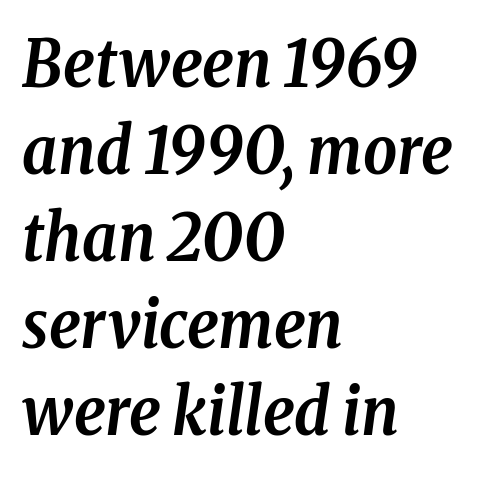
{"serif": "yes", "italic": "yes", "lean": "right", "slant_degrees": 8, "bold": "yes", "weight": "semibold", "width": "condensed", "stroke_contrast": "low", "x_height": "medium", "monospaced": "no", "underline": "no", "align": "left", "line_spacing": "normal", "line_spacing_ratio": 1.32, "letter_spacing": "normal", "letter_spacing_em": 0.0, "glyph_px": 66}
